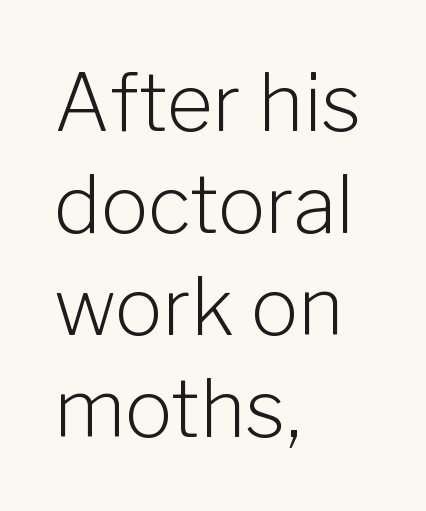
{"serif": "no", "italic": "no", "bold": "no", "weight": "light", "width": "normal", "stroke_contrast": "low", "x_height": "medium", "monospaced": "no", "underline": "no", "align": "left", "line_spacing": "normal", "line_spacing_ratio": 1.29, "letter_spacing": "normal", "letter_spacing_em": 0.0, "glyph_px": 79}
